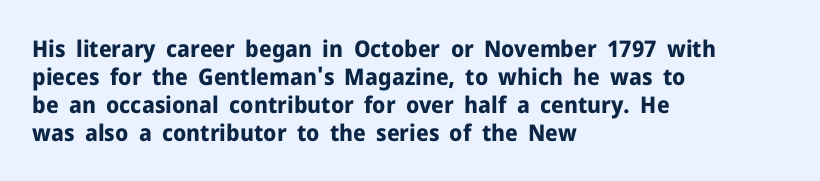
Look at the stroke-to-counter ratio: heavy, a bold. Ordinary non-slanted type is in use. The baseline area is clear. The setting favours the left margin, as ordinary paragraphs usually do. Look at the tracking — it's just the regular setting, nothing added.
